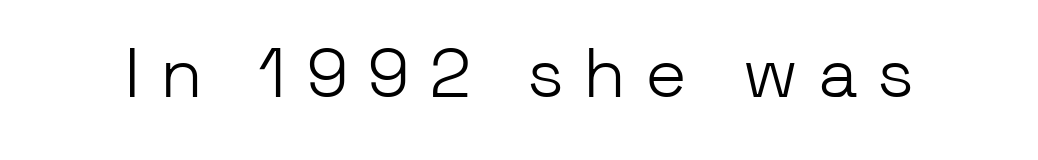
{"serif": "no", "italic": "no", "bold": "no", "weight": "light", "width": "normal", "stroke_contrast": "low", "x_height": "medium", "monospaced": "no", "underline": "no", "letter_spacing": "wide", "letter_spacing_em": 0.27, "glyph_px": 70}
